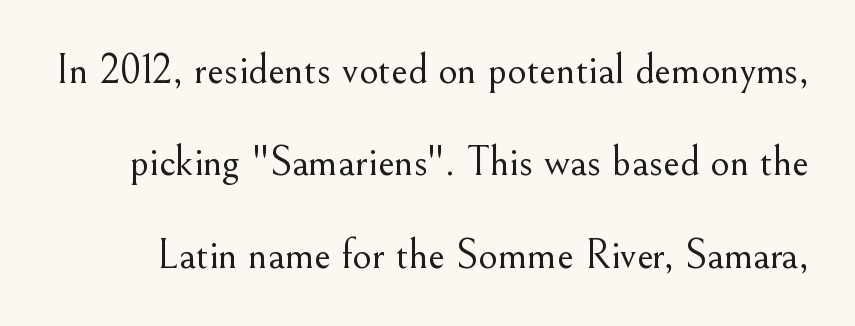
{"serif": "yes", "italic": "no", "bold": "no", "weight": "light", "width": "normal", "stroke_contrast": "medium", "x_height": "small", "monospaced": "no", "underline": "no", "line_spacing": "loose", "line_spacing_ratio": 2.2, "letter_spacing": "normal", "letter_spacing_em": 0.0, "glyph_px": 42}
